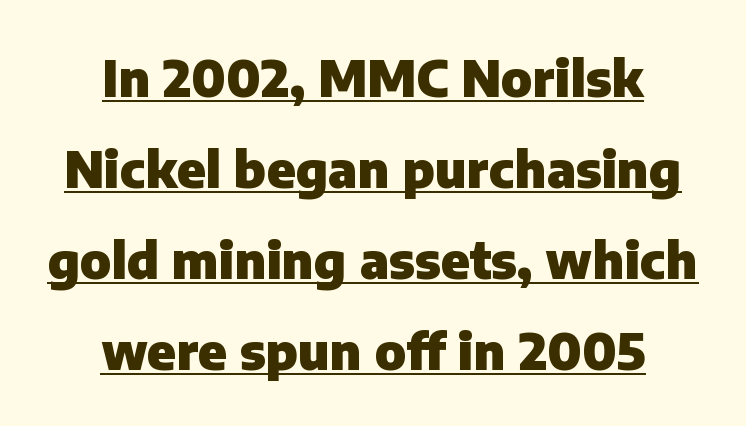
Q: Is the text bold? A: Yes.
Q: Is the text italic (slanted)? A: No, it is upright.
Q: Is the typeface a serif or a sans-serif typeface? A: Sans-serif.
Q: Is the text underlined? A: Yes.
Q: How is the paragraph aligned? A: Centered.
Q: Is the spacing between letters normal or unusually wide? A: Normal.
Q: Width (condensed, normal, or wide)? A: Normal.
Q: Stroke contrast? A: Low.
Q: x-height? A: Medium.
Q: Monospaced? A: No.
